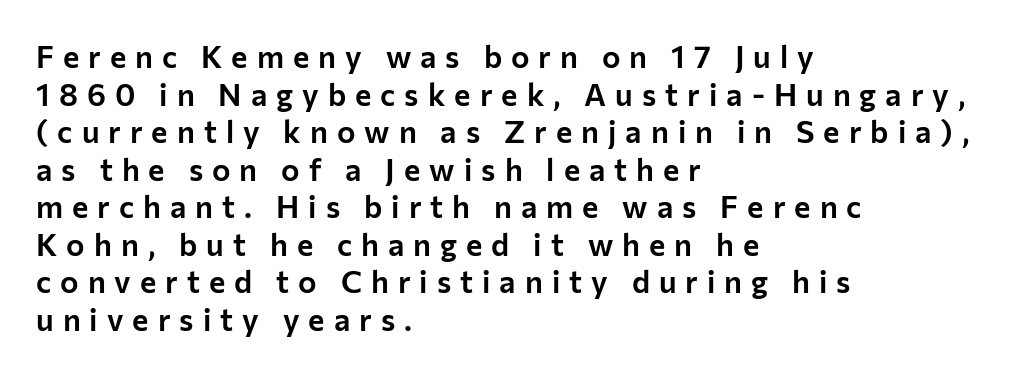
{"serif": "no", "italic": "no", "width": "normal", "stroke_contrast": "low", "x_height": "medium", "monospaced": "no", "underline": "no", "align": "left", "line_spacing_ratio": 1.21, "letter_spacing": "wide", "letter_spacing_em": 0.29, "glyph_px": 31}
